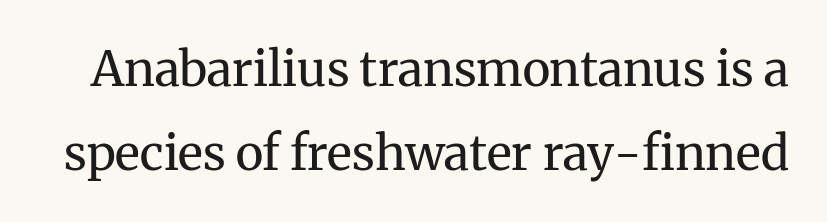
The image shows 48 px regular-weight serif type, upright; set line spacing 1.75x, normal letter spacing, not underlined; medium stroke contrast and a medium x-height.
